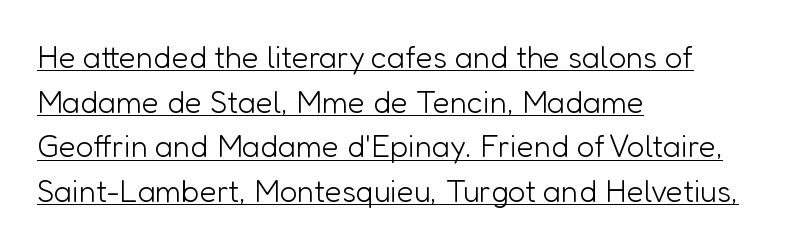
The setting favours the left margin, as ordinary paragraphs usually do. The face used here is proportionally spaced, like ordinary book or web type. The lettering is marked with a stroke running underneath it. Caption: standard tracking, unaltered. The axis of the letterforms is exactly vertical.
